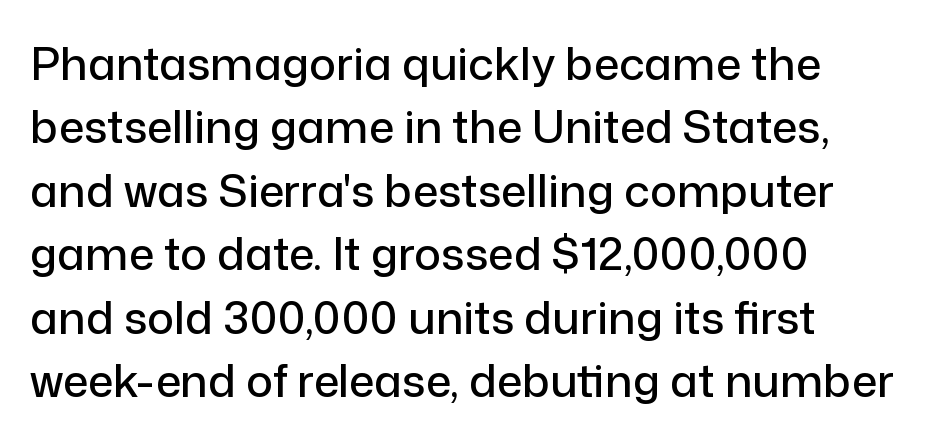
Q: Is the text italic (slanted)? A: No, it is upright.
Q: Is the typeface a serif or a sans-serif typeface? A: Sans-serif.
Q: Is the text underlined? A: No.
Q: How is the paragraph aligned? A: Left-aligned.
Q: Is the spacing between letters normal or unusually wide? A: Normal.
Q: Is the spacing between lines tight, normal or loose? A: Normal.
Q: Width (condensed, normal, or wide)? A: Normal.
Q: Stroke contrast? A: Low.
Q: x-height? A: Medium.
Q: Monospaced? A: No.
